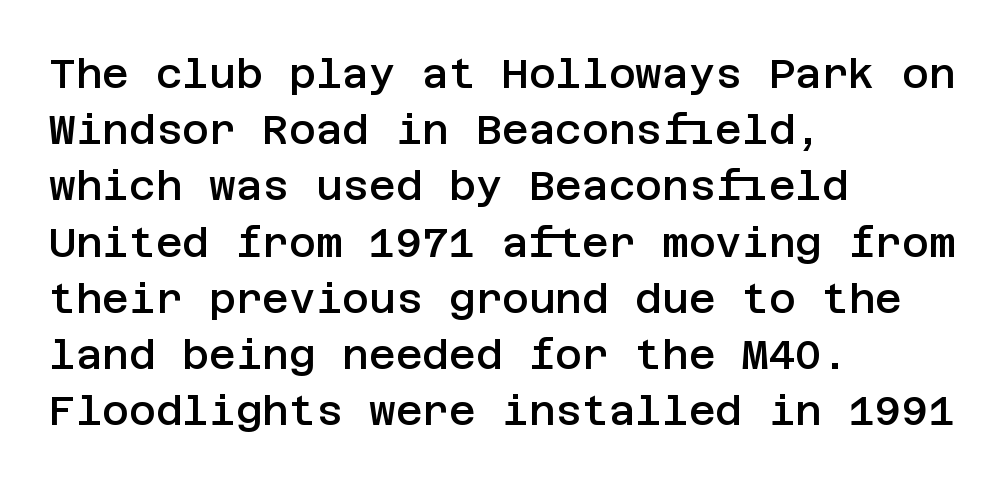
{"serif": "no", "italic": "no", "bold": "semi", "weight": "semibold", "width": "normal", "stroke_contrast": "low", "x_height": "large", "underline": "no", "align": "left", "line_spacing": "normal", "line_spacing_ratio": 1.37, "letter_spacing": "normal", "letter_spacing_em": 0.0, "glyph_px": 41}
